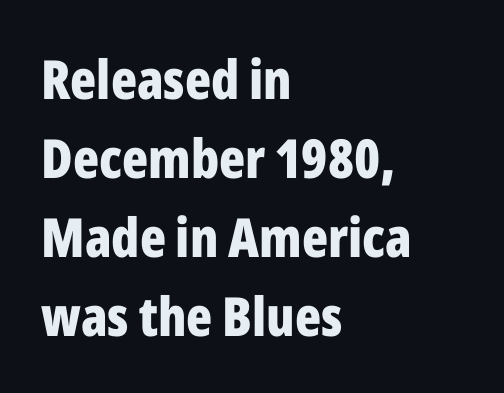
{"serif": "no", "italic": "no", "bold": "yes", "weight": "bold", "width": "condensed", "stroke_contrast": "low", "x_height": "medium", "monospaced": "no", "underline": "no", "align": "left", "line_spacing": "normal", "line_spacing_ratio": 1.46, "letter_spacing": "normal", "letter_spacing_em": 0.0, "glyph_px": 54}
